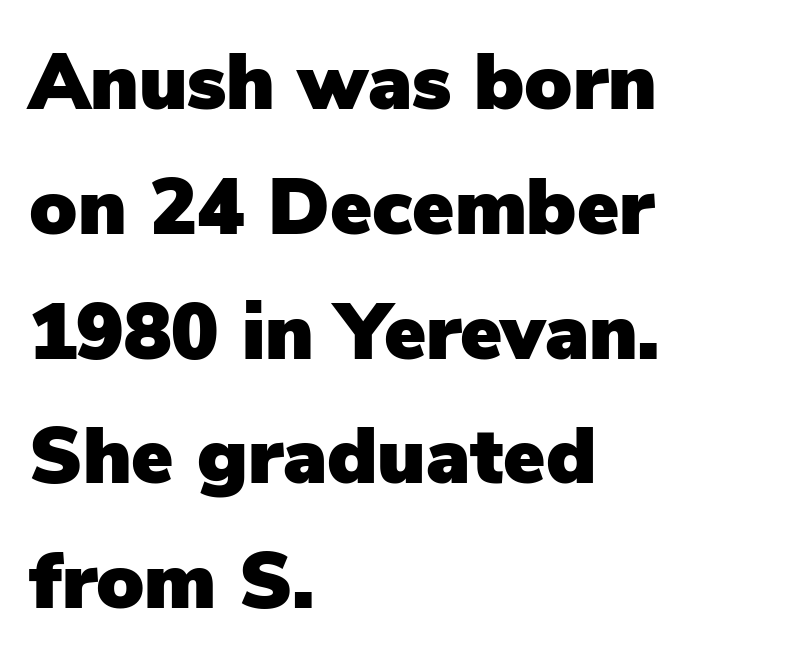
The image shows 79 px sans-serif type, upright; set left-aligned, normal line spacing (1.58x), normal letter spacing, not underlined; low stroke contrast and a medium x-height.
